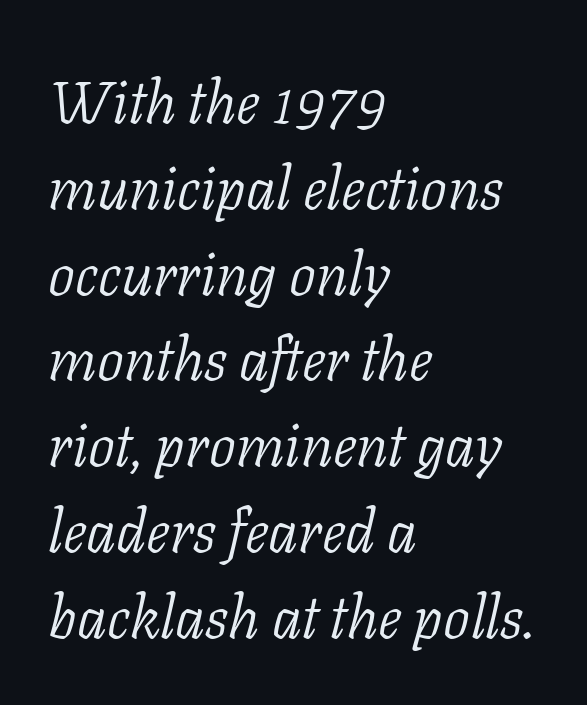
Type without underlining. On a weight scale, this lands at 450 or below. A typesetter would mark this as italic. In terms of leading, this rendering sits right in the middle.
